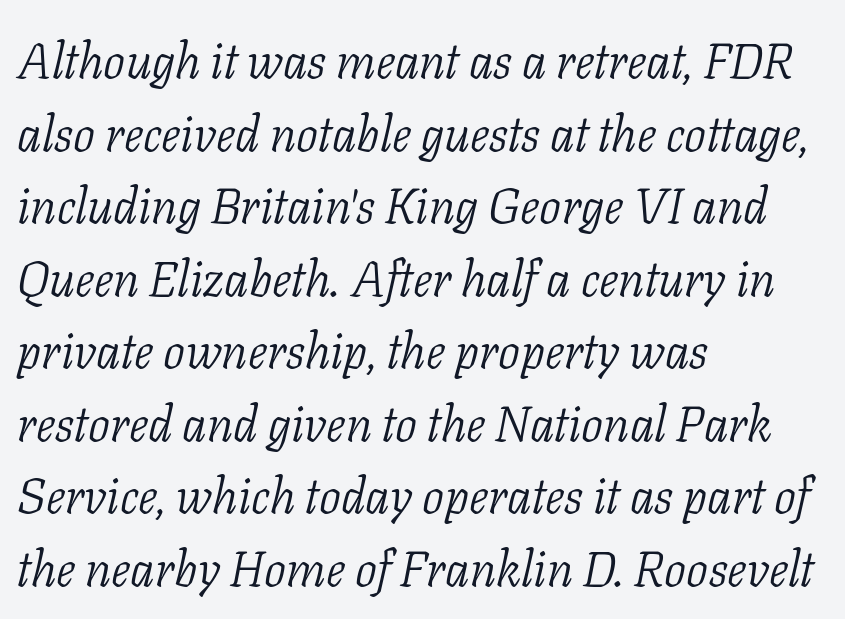
Each letter's strokes conclude with small projecting serifs. Short note: letters normally spaced. Any mark beneath the type? The region is blank. Here the designer chose a conventional face with non-uniform glyph widths. If you drew a line through each stem, it would be angled.
